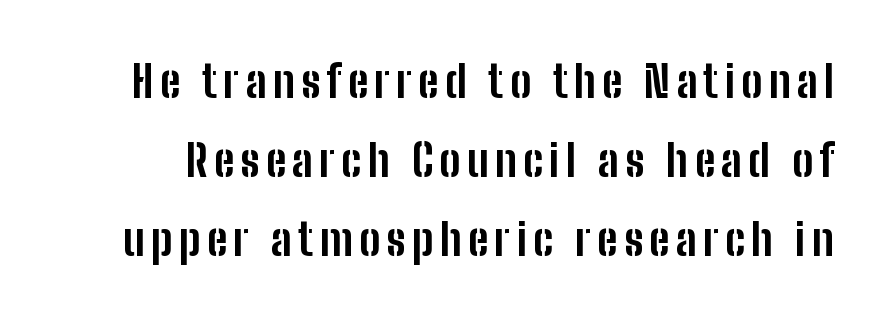
Q: Is the text bold? A: Yes.
Q: Is the text italic (slanted)? A: No, it is upright.
Q: Is the typeface a serif or a sans-serif typeface? A: Sans-serif.
Q: Is the text underlined? A: No.
Q: Width (condensed, normal, or wide)? A: Condensed.
Q: Stroke contrast? A: Low.
Q: x-height? A: Medium.
Q: Monospaced? A: No.
